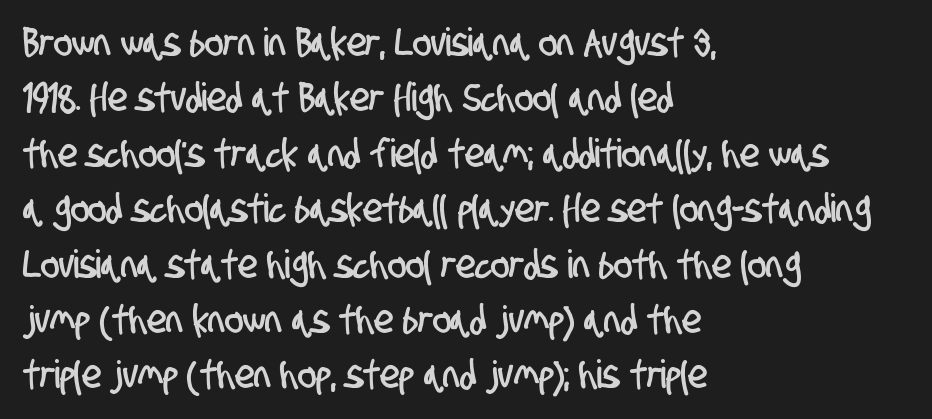
The image shows 39 px condensed sans-serif type; set left-aligned, normal line spacing (1.42x), normal letter spacing, not underlined; low stroke contrast and a large x-height.
